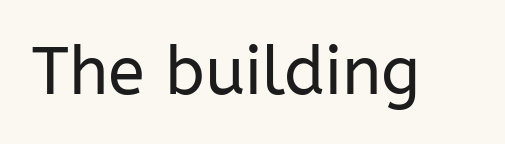
The image shows 67 px regular-weight sans-serif type, upright; set normal letter spacing, not underlined; low stroke contrast and a medium x-height.
